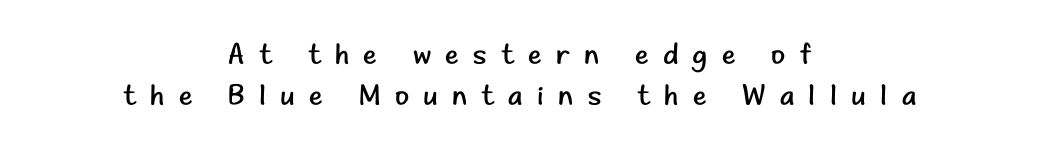
Glance below the letters and you will spot only blank space. The passage shown is typed in a proportional face where columns would drift. Posture: upright roman. Layout note: lines centered. No feet cap the strokes, marking this as sans-serif type.
